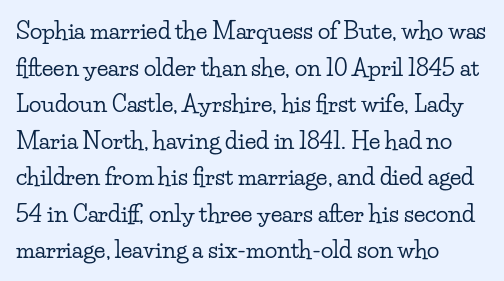
Q: Is the text italic (slanted)? A: No, it is upright.
Q: Is the text underlined? A: No.
Q: How is the paragraph aligned? A: Left-aligned.
Q: Is the spacing between letters normal or unusually wide? A: Normal.
Q: Is the spacing between lines tight, normal or loose? A: Normal.
